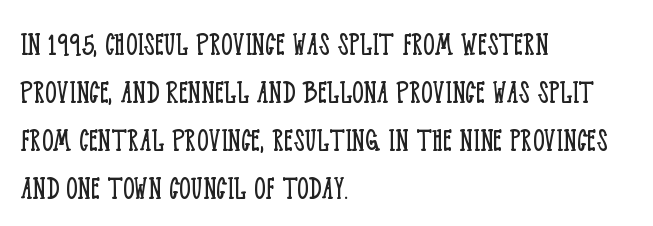
The image shows 35 px light, condensed serif type, upright; set left-aligned, normal line spacing (1.37x), normal letter spacing, not underlined; low stroke contrast and a large x-height.
